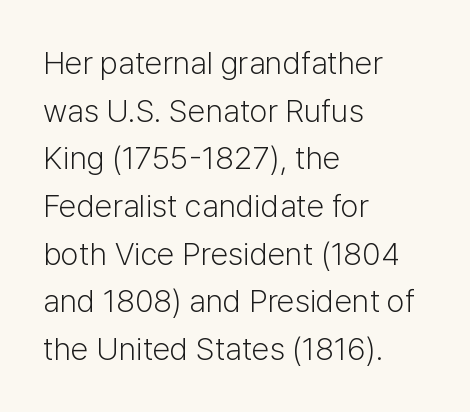
A typesetter would mark this as roman, not italic. One-word summary of the alignment: left. Default kerning and tracking; the words read as compact shapes. Each new line begins a customary step beneath the previous one. Typographically, this falls in the sans-serif category. Here the designer chose a conventional face with non-uniform glyph widths.
